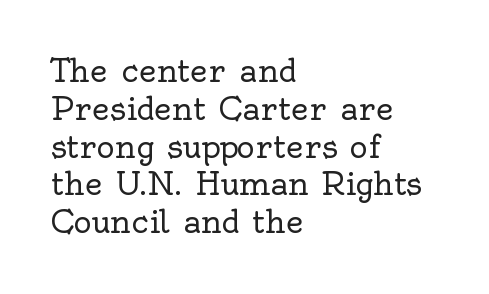
Alignment: flush left. Posture: straight, roman, zero tilt. Words appear dense and cohesive because spacing is normal. Is this a fixed-width face? No — the glyphs have proportional, varying widths. Quick note: underline off.
